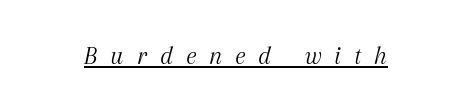
The image shows 26 px text type, italic (leaning right); set unusually wide letter spacing (+0.48 em), underlined.
